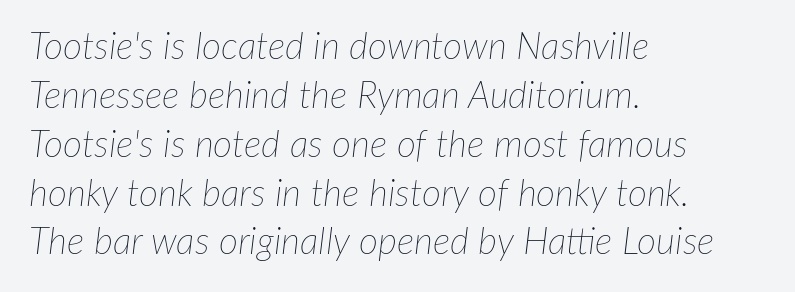
The image shows 37 px thin type, italic (leaning right); set left-aligned, normal line spacing (1.32x), normal letter spacing, not underlined; low stroke contrast and a medium x-height.
